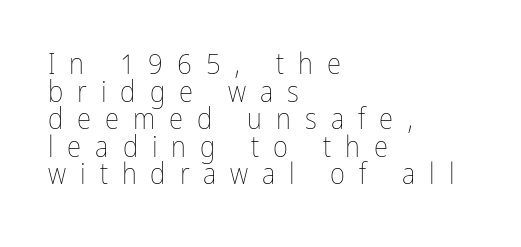
{"italic": "no", "bold": "no", "weight": "thin", "width": "condensed", "stroke_contrast": "low", "x_height": "medium", "monospaced": "no", "underline": "no", "align": "left", "line_spacing": "tight", "line_spacing_ratio": 0.95, "letter_spacing": "wide", "letter_spacing_em": 0.48, "glyph_px": 29}
